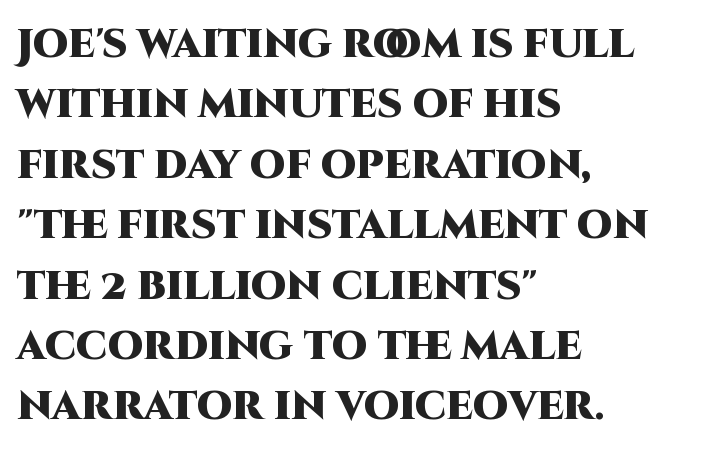
Q: Is the text bold? A: Yes.
Q: Is the text italic (slanted)? A: No, it is upright.
Q: Is the typeface a serif or a sans-serif typeface? A: Sans-serif.
Q: Is the text underlined? A: No.
Q: How is the paragraph aligned? A: Left-aligned.
Q: Is the spacing between letters normal or unusually wide? A: Normal.
Q: Is the spacing between lines tight, normal or loose? A: Normal.
Q: Width (condensed, normal, or wide)? A: Normal.
Q: Stroke contrast? A: High.
Q: x-height? A: Large.
Q: Monospaced? A: No.
